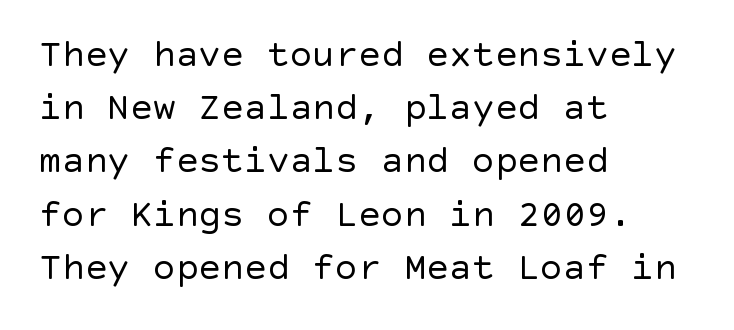
The image shows 38 px regular-weight sans-serif type, upright; set left-aligned, normal line spacing (1.4x), normal letter spacing, not underlined; a large x-height.
